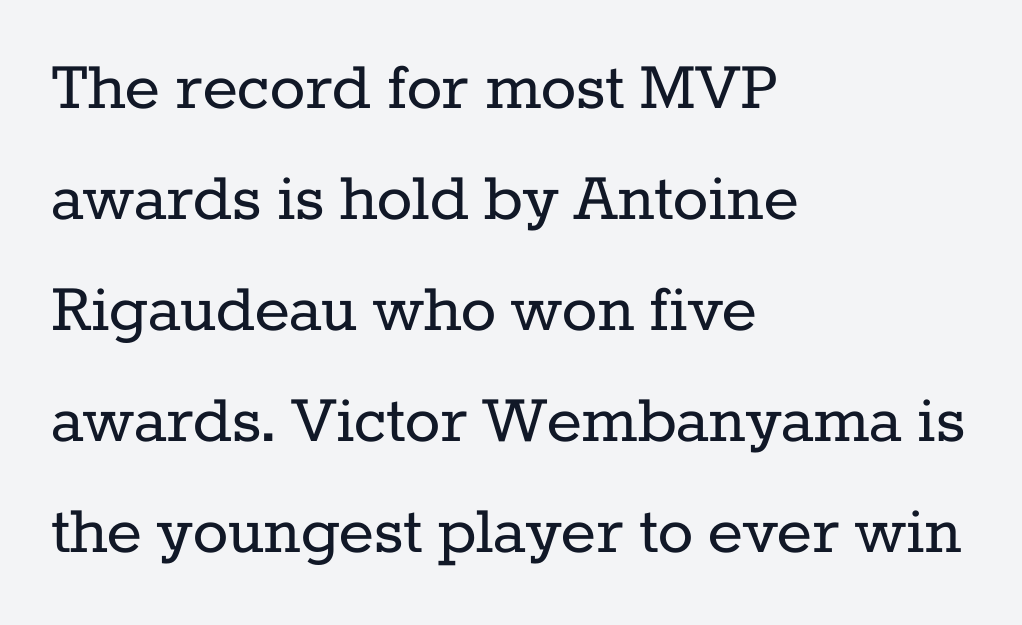
Note the varied advance widths — an 'i' is clearly narrower than an 'm'. Has an underline been added? It has not. Vertical spacing — default. The letters stand upright; this is a roman face.
